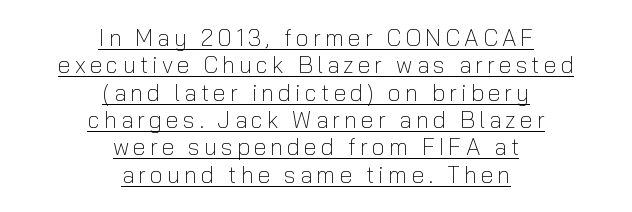
Q: Is the text bold? A: No.
Q: Is the text italic (slanted)? A: No, it is upright.
Q: Is the text underlined? A: Yes.
Q: How is the paragraph aligned? A: Centered.
